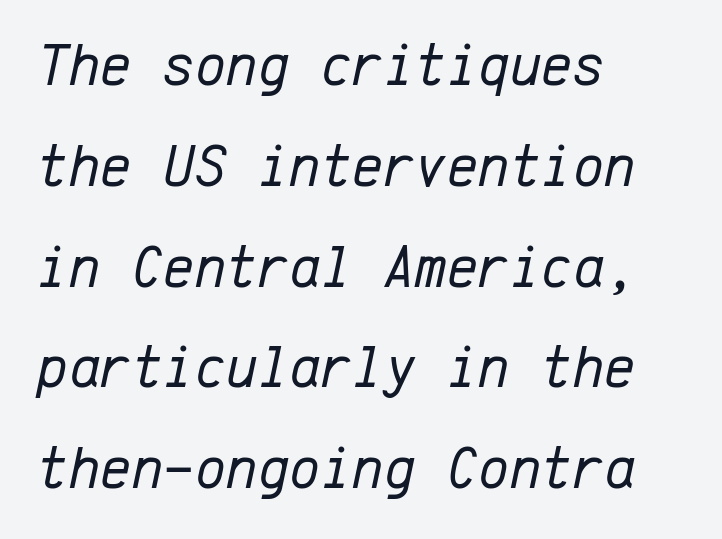
Q: Is the text bold? A: No.
Q: Is the text italic (slanted)? A: Yes, it leans right by about 12 degrees.
Q: Is the text underlined? A: No.
Q: How is the paragraph aligned? A: Left-aligned.
Q: Is the spacing between letters normal or unusually wide? A: Normal.
Q: Is the spacing between lines tight, normal or loose? A: Normal.
Q: Width (condensed, normal, or wide)? A: Normal.
Q: Stroke contrast? A: Low.
Q: x-height? A: Medium.
Q: Monospaced? A: Yes.
